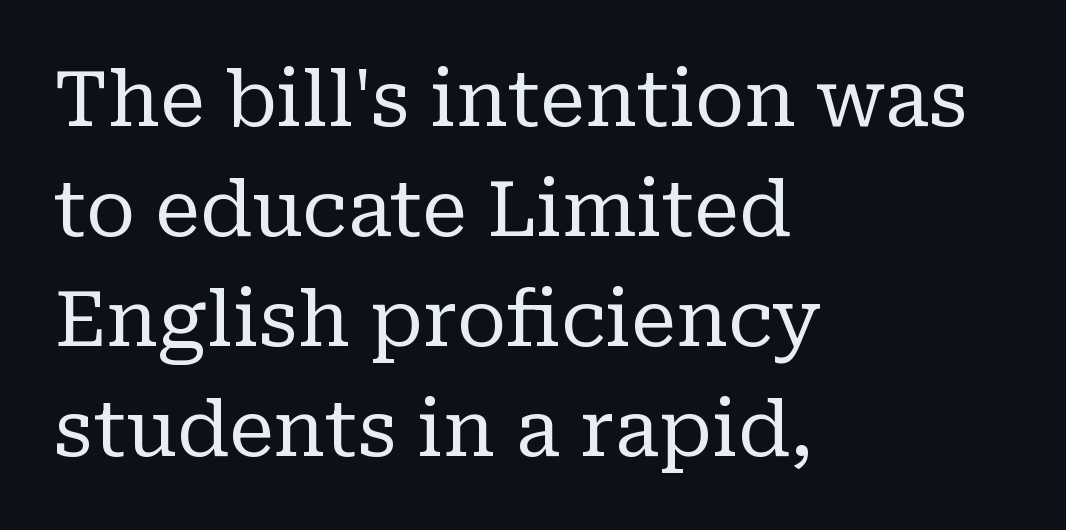
The image shows 77 px regular-weight serif type, upright; set left-aligned, normal line spacing (1.43x), normal letter spacing, not underlined; low stroke contrast and a medium x-height.
